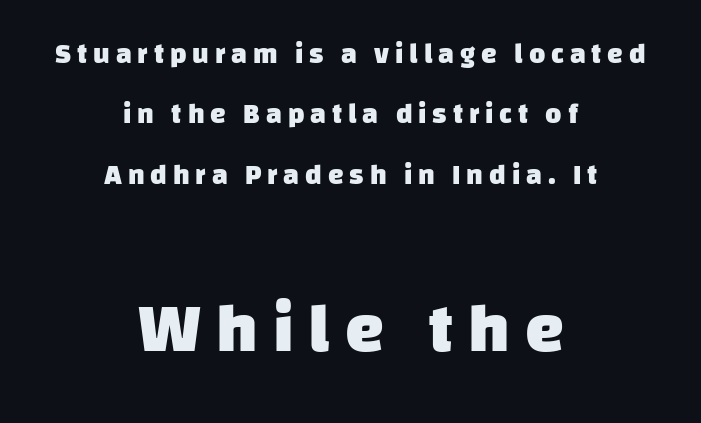
The image shows 70 px heavy sans-serif type; set centered, loose line spacing (2.16x), unusually wide letter spacing (+0.21 em), not underlined; the second (bottom) block is 2.5x larger; low stroke contrast and a large x-height.
